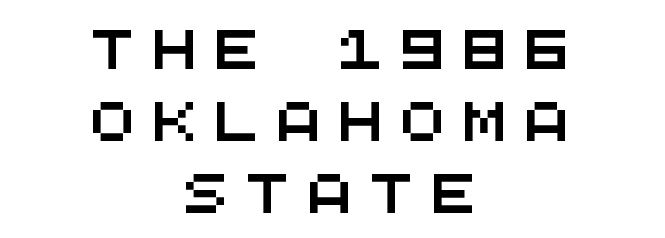
{"serif": "no", "width": "wide", "stroke_contrast": "medium", "x_height": "large", "monospaced": "yes", "underline": "no", "align": "center", "line_spacing_ratio": 1.89, "letter_spacing": "wide", "letter_spacing_em": 0.43, "glyph_px": 38}
